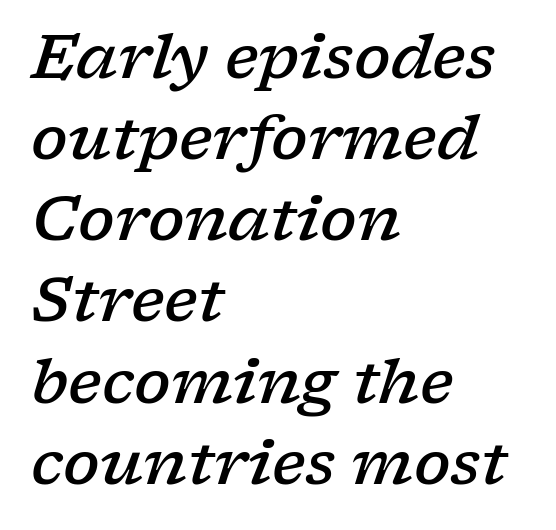
The image shows 61 px semibold, wide serif type, italic (leaning right); set left-aligned, normal line spacing (1.33x), normal letter spacing, not underlined; low stroke contrast and a medium x-height.
